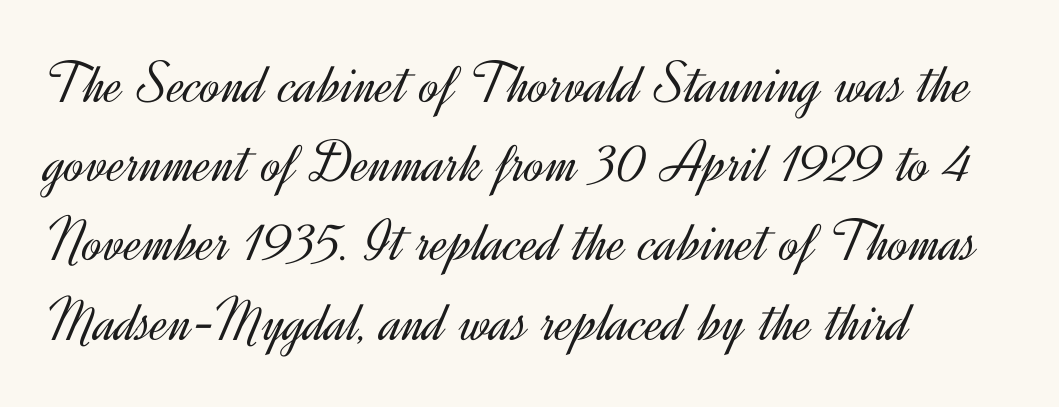
{"serif": "no", "bold": "no", "weight": "light", "width": "normal", "x_height": "small", "monospaced": "no", "underline": "no", "align": "left", "line_spacing": "normal", "line_spacing_ratio": 1.32, "letter_spacing": "normal", "letter_spacing_em": 0.0, "glyph_px": 60}
